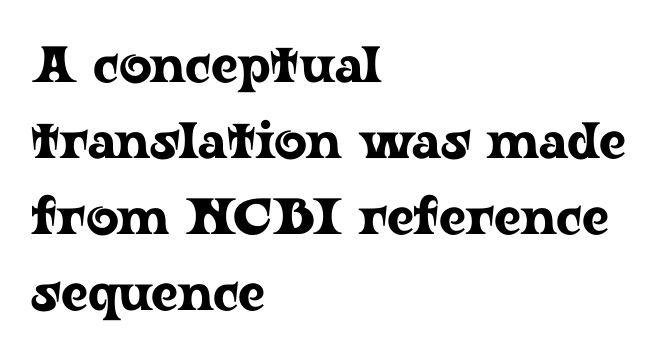
{"serif": "yes", "italic": "no", "width": "wide", "stroke_contrast": "low", "x_height": "medium", "monospaced": "no", "underline": "no", "align": "left", "line_spacing": "normal", "line_spacing_ratio": 1.49, "letter_spacing": "normal", "letter_spacing_em": 0.0, "glyph_px": 51}
